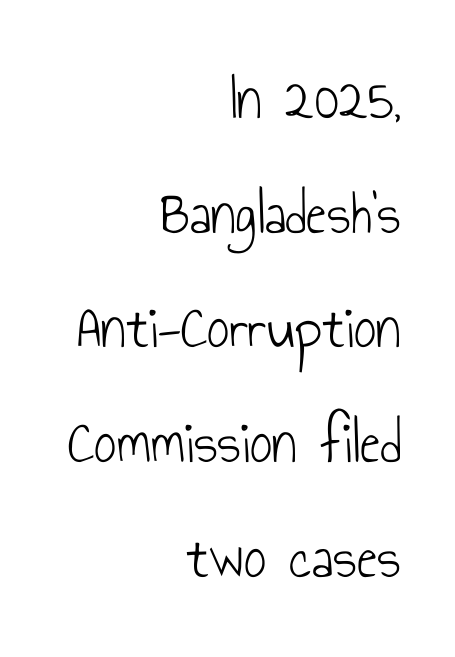
{"serif": "no", "italic": "no", "bold": "no", "weight": "light", "width": "condensed", "stroke_contrast": "low", "x_height": "small", "monospaced": "no", "underline": "no", "align": "right", "line_spacing_ratio": 1.85, "letter_spacing": "normal", "letter_spacing_em": 0.0, "glyph_px": 62}
